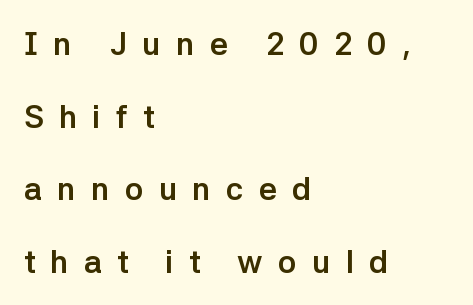
{"serif": "no", "italic": "no", "bold": "yes", "weight": "semibold", "width": "normal", "stroke_contrast": "low", "x_height": "medium", "monospaced": "no", "underline": "no", "align": "left", "line_spacing": "loose", "line_spacing_ratio": 2.27, "letter_spacing": "wide", "letter_spacing_em": 0.47, "glyph_px": 32}
